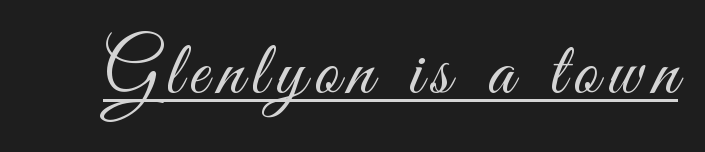
The image shows 76 px light, condensed sans-serif type; set underlined; medium stroke contrast and a small x-height.
